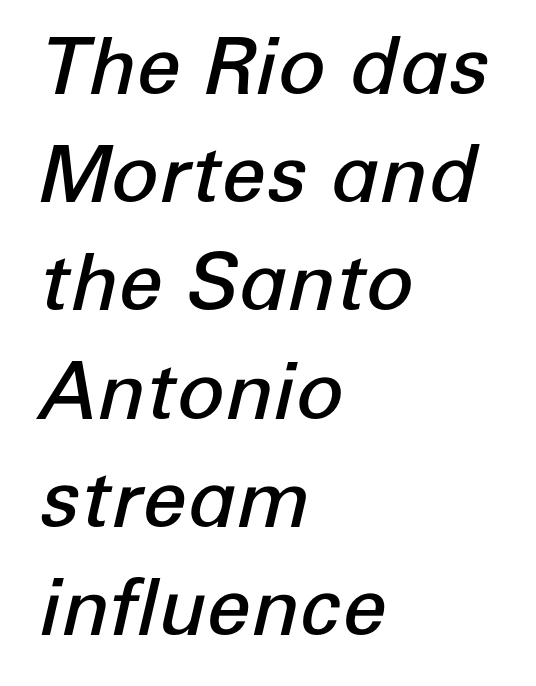
Q: Is the text bold? A: Semi-bold.
Q: Is the text italic (slanted)? A: Yes, it leans right by about 12 degrees.
Q: Is the text underlined? A: No.
Q: How is the paragraph aligned? A: Left-aligned.
Q: Is the spacing between letters normal or unusually wide? A: Normal.
Q: Is the spacing between lines tight, normal or loose? A: Normal.
Q: Width (condensed, normal, or wide)? A: Normal.
Q: Stroke contrast? A: Low.
Q: x-height? A: Medium.
Q: Monospaced? A: No.
